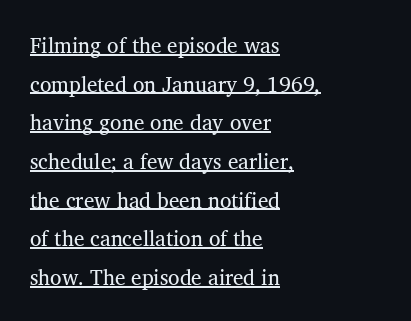
The image shows 21 px text type, upright; set left-aligned, line spacing 1.84x, normal letter spacing, underlined.
